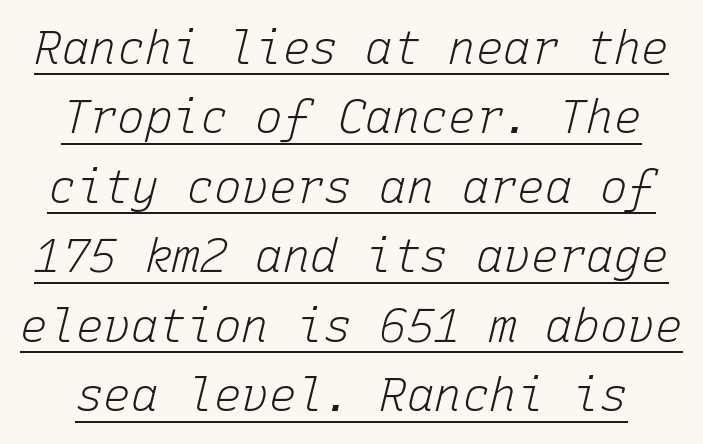
Q: Is the text bold? A: No.
Q: Is the text italic (slanted)? A: Yes, it leans right by about 15 degrees.
Q: Is the text underlined? A: Yes.
Q: Is the spacing between letters normal or unusually wide? A: Normal.
Q: Is the spacing between lines tight, normal or loose? A: Normal.
Q: Width (condensed, normal, or wide)? A: Normal.
Q: Stroke contrast? A: Low.
Q: x-height? A: Medium.
Q: Monospaced? A: Yes.
